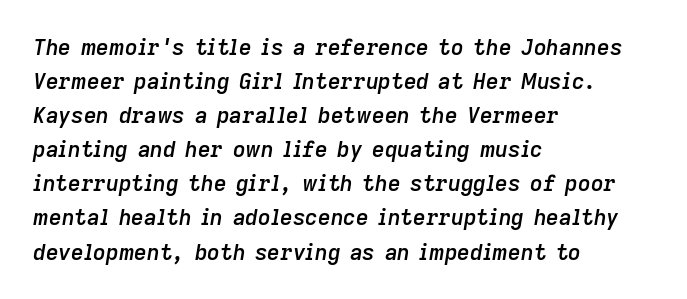
{"italic": "yes", "lean": "right", "slant_degrees": 9, "bold": "semi", "underline": "no", "align": "left", "line_spacing": "normal", "line_spacing_ratio": 1.55, "letter_spacing": "normal", "letter_spacing_em": 0.0, "glyph_px": 22}
